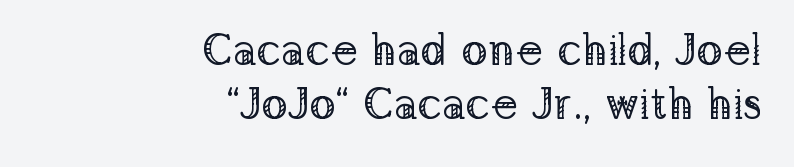
The image shows 44 px regular-weight serif type, upright; set right-aligned, line spacing 1.23x, normal letter spacing, not underlined; low stroke contrast and a medium x-height.
